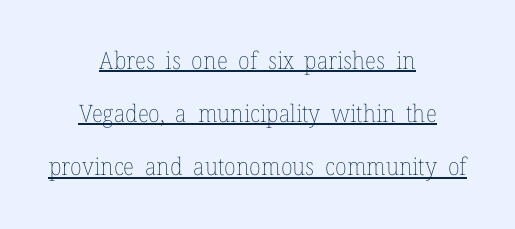
{"italic": "no", "bold": "no", "underline": "yes", "align": "center", "line_spacing": "loose", "line_spacing_ratio": 2.21, "letter_spacing": "normal", "letter_spacing_em": 0.0, "glyph_px": 24}
